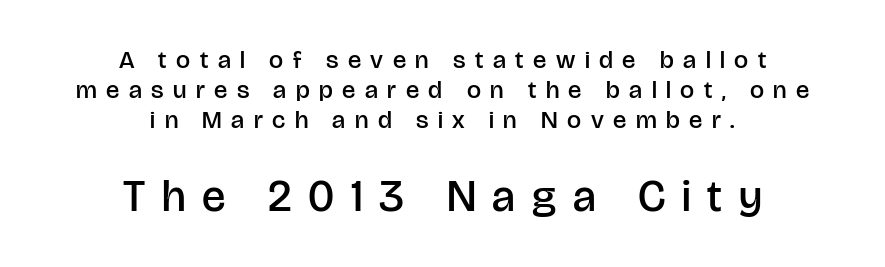
Looks like regular typesetting: each glyph gets only the width it needs. Every letter is mildly thick-stroked: semibold rather than bold. The tracking jumps out immediately: characters are airy and widely separated. Font category for this specimen: sans-serif.
